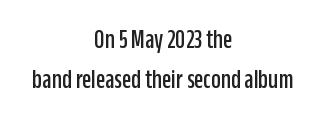
The image shows 27 px text type, upright; set centered, normal line spacing (1.48x), normal letter spacing, not underlined.
